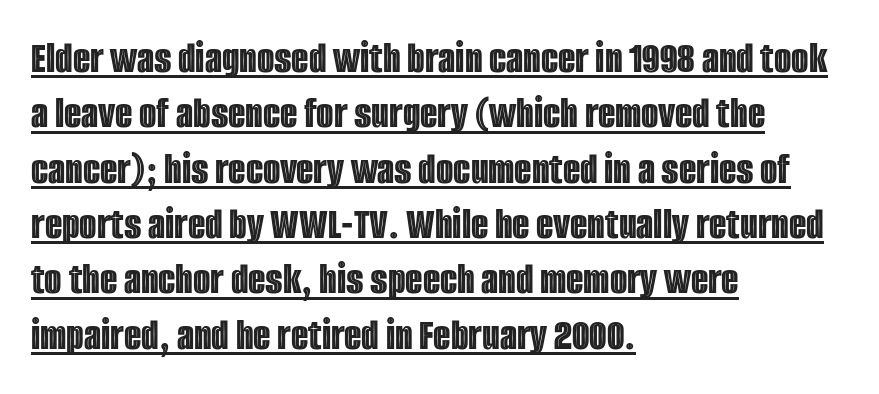
{"italic": "no", "width": "condensed", "x_height": "large", "monospaced": "no", "underline": "yes", "align": "left", "line_spacing_ratio": 1.23, "letter_spacing": "normal", "letter_spacing_em": 0.0, "glyph_px": 45}
